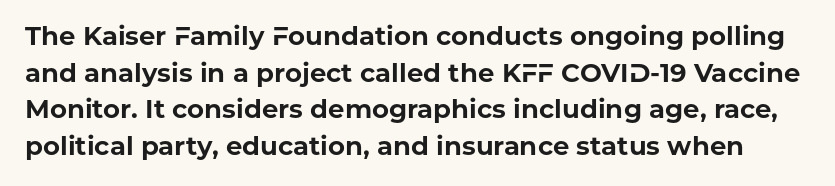
{"italic": "no", "bold": "yes", "underline": "no", "line_spacing": "normal", "line_spacing_ratio": 1.41, "letter_spacing": "normal", "letter_spacing_em": 0.0, "glyph_px": 26}
